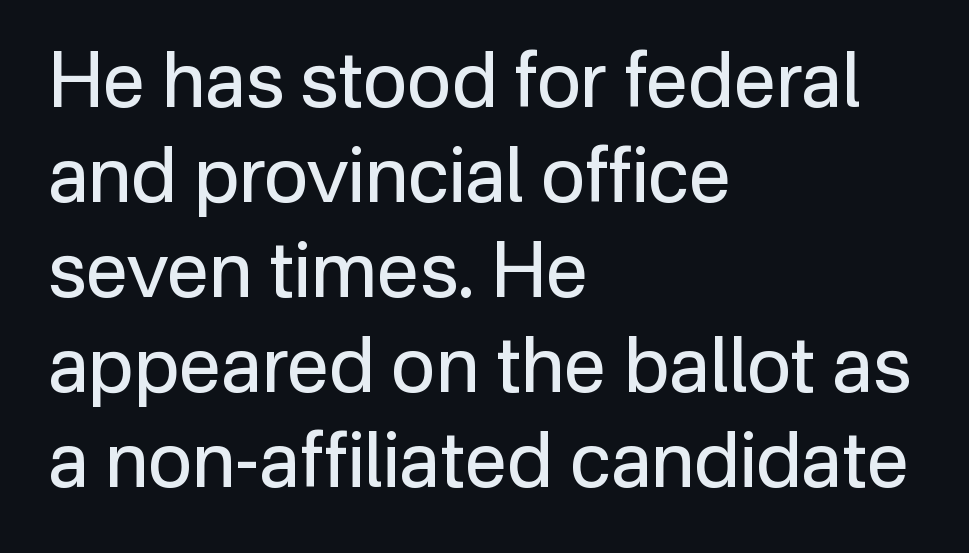
Q: Is the text bold? A: No.
Q: Is the text italic (slanted)? A: No, it is upright.
Q: Is the typeface a serif or a sans-serif typeface? A: Sans-serif.
Q: Is the text underlined? A: No.
Q: How is the paragraph aligned? A: Left-aligned.
Q: Is the spacing between letters normal or unusually wide? A: Normal.
Q: Is the spacing between lines tight, normal or loose? A: Normal.
Q: Width (condensed, normal, or wide)? A: Normal.
Q: Stroke contrast? A: Low.
Q: x-height? A: Medium.
Q: Monospaced? A: No.
